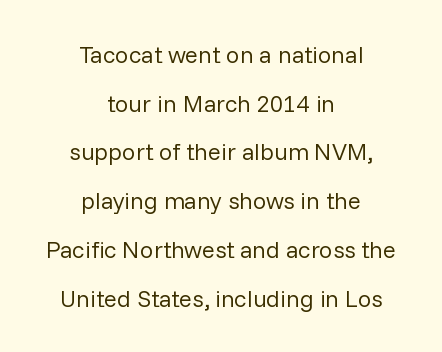
Unbolded letterforms with no extra heft. Reading down the column, the eye jumps a long way to each next line. This rendering uses center alignment, leaving both contours irregular but symmetric. The gaps between neighbouring characters are ordinary and unremarkable. The baseline area is clear.
